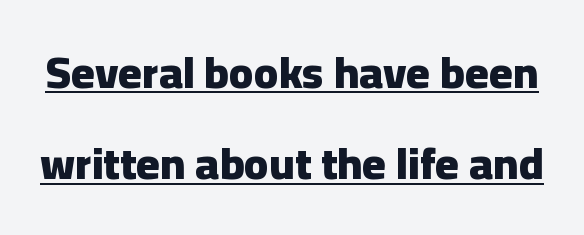
Q: Is the text bold? A: Yes.
Q: Is the text italic (slanted)? A: No, it is upright.
Q: Is the typeface a serif or a sans-serif typeface? A: Sans-serif.
Q: Is the text underlined? A: Yes.
Q: Is the spacing between letters normal or unusually wide? A: Normal.
Q: Is the spacing between lines tight, normal or loose? A: Loose.
Q: Width (condensed, normal, or wide)? A: Normal.
Q: Stroke contrast? A: Low.
Q: x-height? A: Medium.
Q: Monospaced? A: No.
